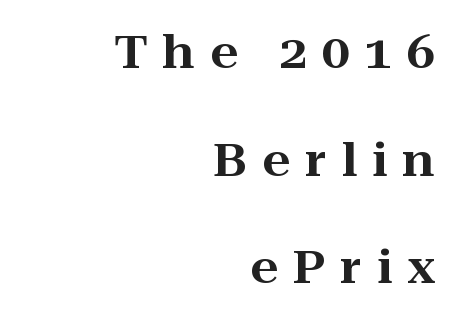
{"serif": "yes", "italic": "no", "width": "wide", "stroke_contrast": "high", "x_height": "medium", "monospaced": "no", "underline": "no", "align": "right", "line_spacing": "loose", "line_spacing_ratio": 2.39, "letter_spacing": "wide", "letter_spacing_em": 0.33, "glyph_px": 45}
